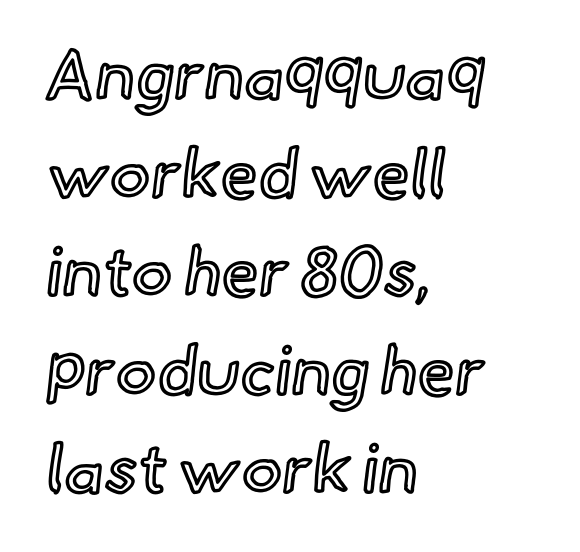
Q: Is the text italic (slanted)? A: Yes.
Q: Is the text underlined? A: No.
Q: How is the paragraph aligned? A: Left-aligned.
Q: Is the spacing between letters normal or unusually wide? A: Normal.
Q: Is the spacing between lines tight, normal or loose? A: Normal.
Q: Width (condensed, normal, or wide)? A: Normal.
Q: x-height? A: Small.
Q: Monospaced? A: No.
